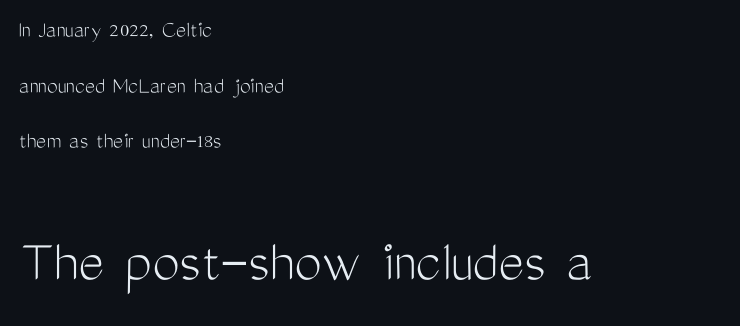
Q: Is the text bold? A: No.
Q: Is the text italic (slanted)? A: No, it is upright.
Q: Is the typeface a serif or a sans-serif typeface? A: Sans-serif.
Q: Is the text underlined? A: No.
Q: How is the paragraph aligned? A: Left-aligned.
Q: Is the spacing between letters normal or unusually wide? A: Normal.
Q: Is the spacing between lines tight, normal or loose? A: Loose.
Q: Which block of text is set in a larger size, the first (top) or the second (bottom)? A: The second (bottom) one.
Q: Width (condensed, normal, or wide)? A: Condensed.
Q: Stroke contrast? A: Medium.
Q: x-height? A: Medium.
Q: Monospaced? A: No.
